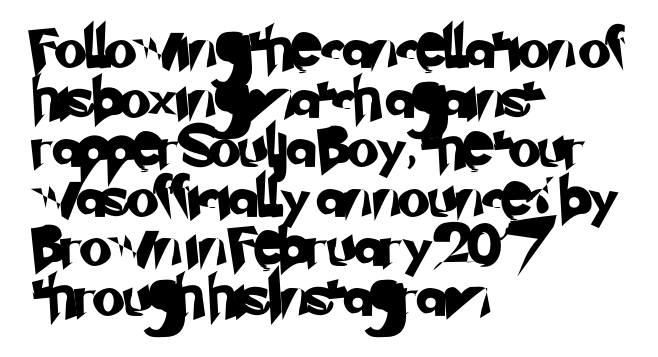
The image shows 41 px sans-serif type; set left-aligned, line spacing 1.21x, normal letter spacing, not underlined; low stroke contrast and a small x-height.
